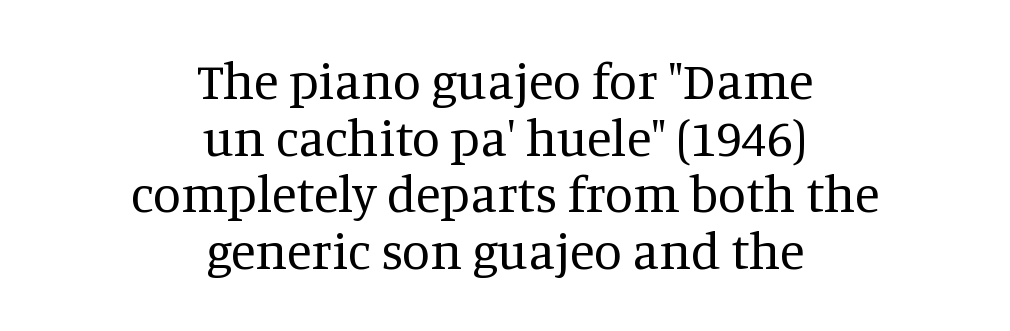
The paragraph has two soft edges and a firm central axis. Students, observe: this is what under-led, compact text looks like. The letters advance in unequal steps, a hallmark of proportional type. Nobody touched the tracking dial on this one.
